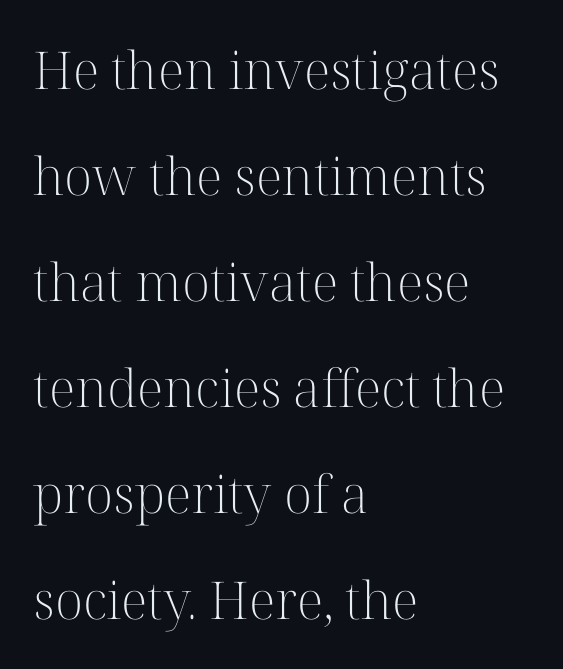
Q: Is the text bold? A: No.
Q: Is the text italic (slanted)? A: No, it is upright.
Q: Is the typeface a serif or a sans-serif typeface? A: Serif.
Q: Is the text underlined? A: No.
Q: How is the paragraph aligned? A: Left-aligned.
Q: Is the spacing between letters normal or unusually wide? A: Normal.
Q: Is the spacing between lines tight, normal or loose? A: Loose.
Q: Width (condensed, normal, or wide)? A: Normal.
Q: Stroke contrast? A: High.
Q: x-height? A: Medium.
Q: Monospaced? A: No.
